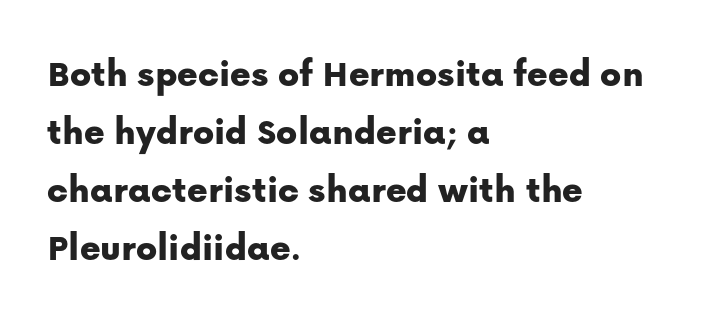
{"serif": "no", "italic": "no", "width": "normal", "stroke_contrast": "low", "x_height": "medium", "monospaced": "no", "underline": "no", "align": "left", "line_spacing": "normal", "line_spacing_ratio": 1.49, "letter_spacing": "normal", "letter_spacing_em": 0.0, "glyph_px": 39}
